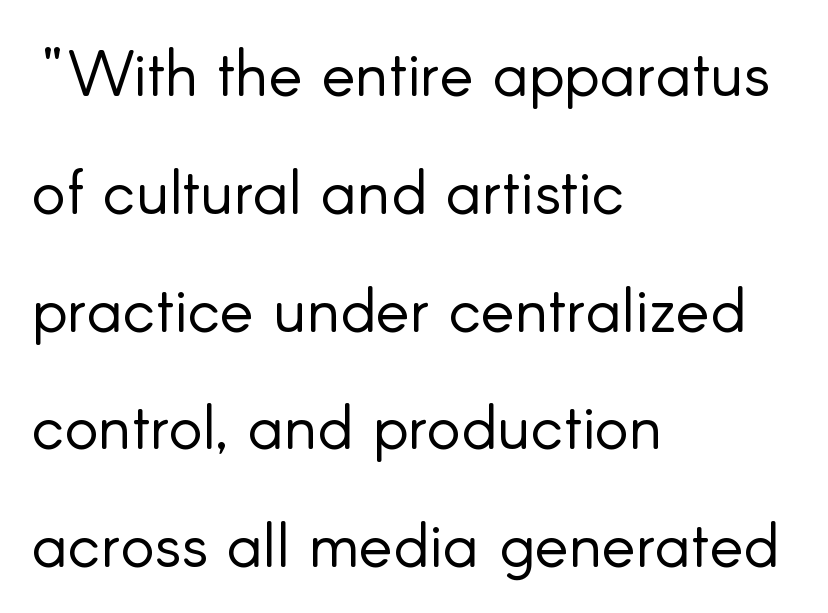
Think standard paragraph weight, or any step lighter than that. Nothing unusual about the tracking: characters are spaced as the font intends. Quick note: not italic, upright. The glyphs in this specimen are sans serif.
